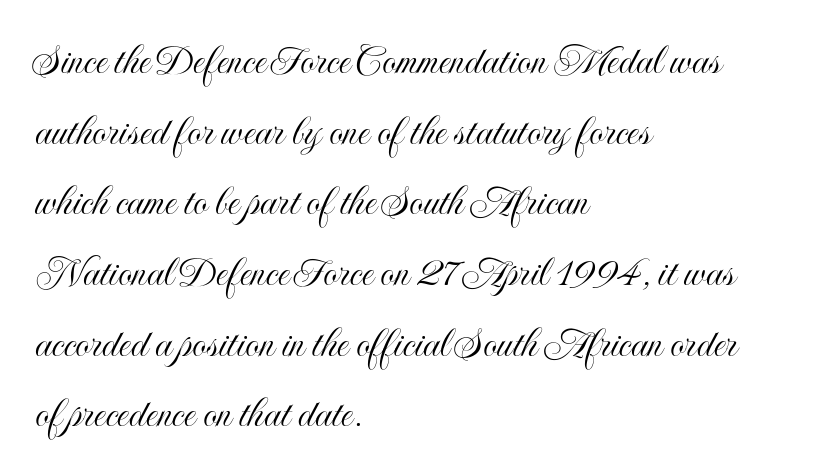
The image shows 45 px condensed type; set left-aligned, normal line spacing (1.57x), normal letter spacing, not underlined; a small x-height.
